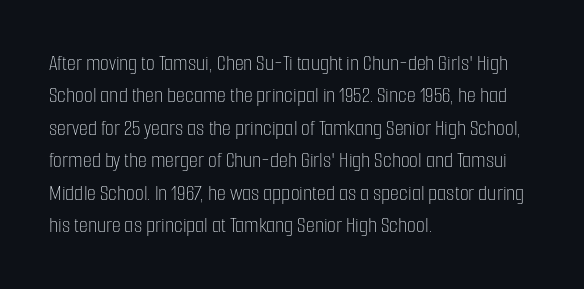
The tracking reads as untouched default to a designer's eye. Layout note: lines flush left. Students, observe: this is what conventionally led text looks like. Underline: absent.
